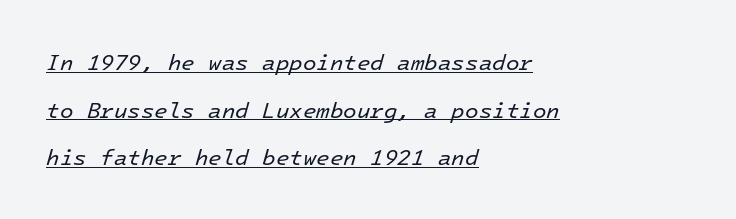
The compositor pushed each line to the left boundary. The block of text is sparse from top to bottom, with ample space between rows. The typography opts for an oblique posture over an upright one. What decoration does the sample have? An underline. The passage shown is not bold in any degree. Tracking value appears to be zero — textbook default spacing.
